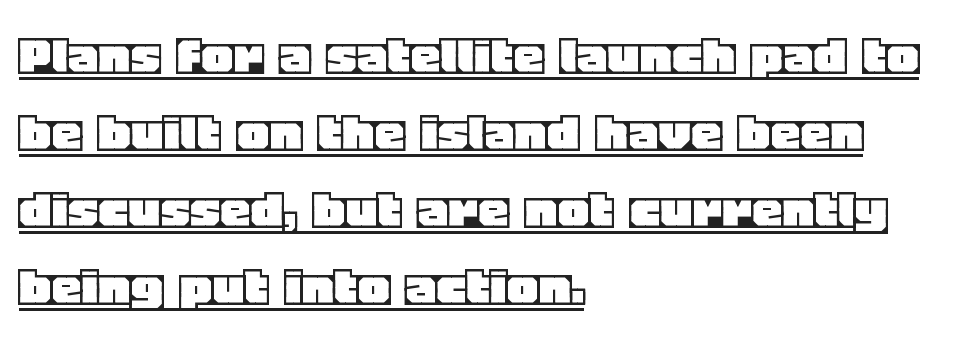
{"italic": "no", "width": "normal", "x_height": "large", "monospaced": "no", "underline": "yes", "align": "left", "line_spacing": "normal", "line_spacing_ratio": 1.26, "letter_spacing": "normal", "letter_spacing_em": 0.0, "glyph_px": 61}
